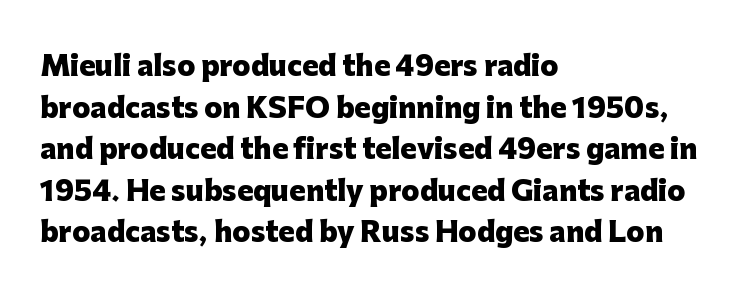
{"italic": "no", "bold": "yes", "underline": "no", "align": "left", "line_spacing": "normal", "line_spacing_ratio": 1.54, "letter_spacing": "normal", "letter_spacing_em": 0.0, "glyph_px": 27}
